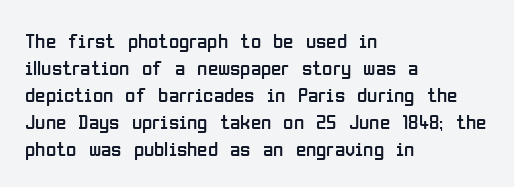
{"italic": "no", "bold": "no", "underline": "no", "align": "left", "line_spacing": "normal", "line_spacing_ratio": 1.29, "letter_spacing": "normal", "letter_spacing_em": 0.0, "glyph_px": 21}
